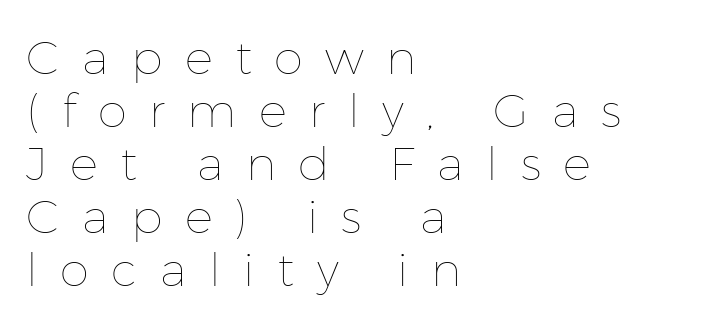
Q: Is the text bold? A: No.
Q: Is the text italic (slanted)? A: No, it is upright.
Q: Is the text underlined? A: No.
Q: How is the paragraph aligned? A: Left-aligned.
Q: Is the spacing between letters normal or unusually wide? A: Unusually wide.
Q: Is the spacing between lines tight, normal or loose? A: Tight.
Q: Width (condensed, normal, or wide)? A: Normal.
Q: Stroke contrast? A: Low.
Q: x-height? A: Medium.
Q: Monospaced? A: No.
